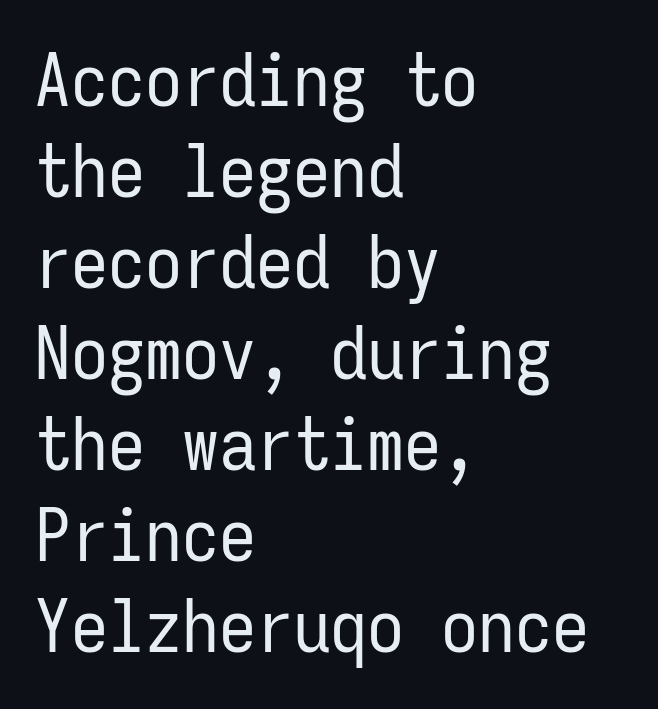
Q: Is the text bold? A: No.
Q: Is the text italic (slanted)? A: No, it is upright.
Q: Is the typeface a serif or a sans-serif typeface? A: Sans-serif.
Q: Is the text underlined? A: No.
Q: How is the paragraph aligned? A: Left-aligned.
Q: Is the spacing between letters normal or unusually wide? A: Normal.
Q: Width (condensed, normal, or wide)? A: Condensed.
Q: Stroke contrast? A: Low.
Q: x-height? A: Medium.
Q: Monospaced? A: Yes.
